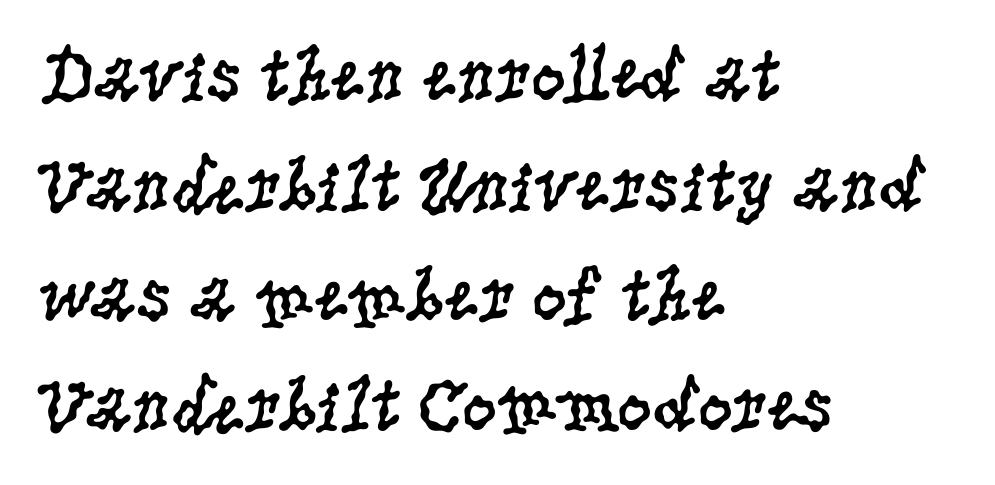
The image shows 77 px regular-weight, condensed serif type; set left-aligned, normal line spacing (1.43x), normal letter spacing, not underlined; low stroke contrast and a large x-height.
